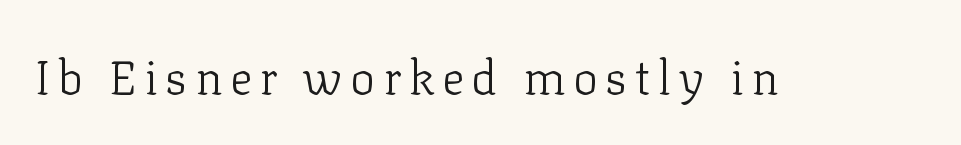
The image shows 47 px light serif type, upright; set not underlined; low stroke contrast and a medium x-height.
